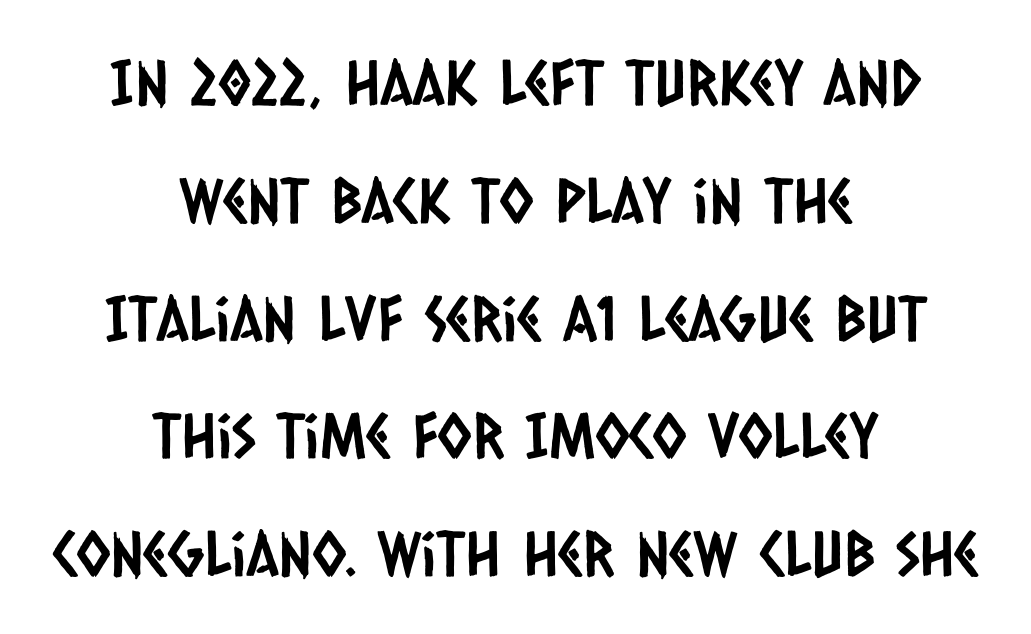
{"serif": "no", "width": "condensed", "stroke_contrast": "low", "x_height": "large", "monospaced": "no", "underline": "no", "align": "center", "line_spacing": "loose", "line_spacing_ratio": 1.9, "letter_spacing": "normal", "letter_spacing_em": 0.0, "glyph_px": 62}
